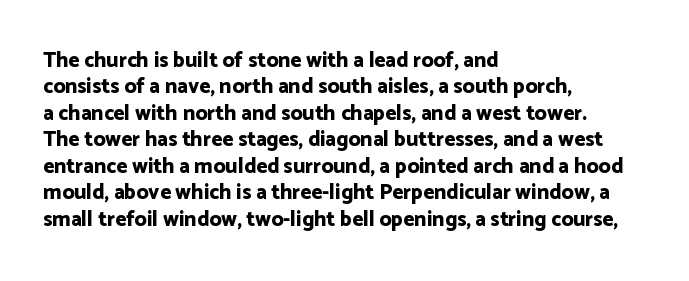
The image shows 21 px bold type, upright; set left-aligned, normal line spacing (1.26x), normal letter spacing, not underlined.
